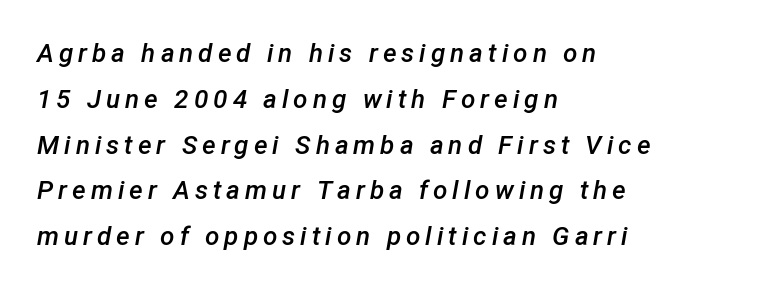
{"italic": "yes", "lean": "right", "slant_degrees": 12, "bold": "semi", "underline": "no", "align": "left", "line_spacing_ratio": 1.76, "glyph_px": 26}
